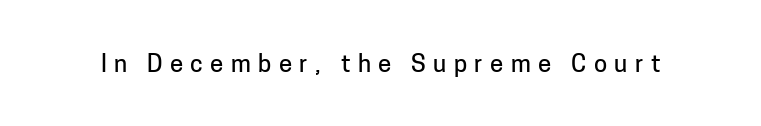
Q: Is the text italic (slanted)? A: No, it is upright.
Q: Is the text underlined? A: No.
Q: Is the spacing between letters normal or unusually wide? A: Unusually wide.
